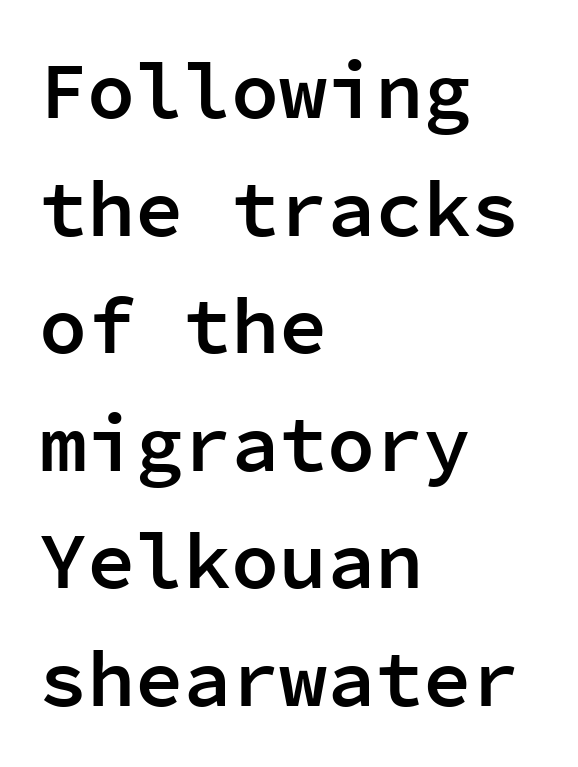
Q: Is the text bold? A: Semi-bold.
Q: Is the text italic (slanted)? A: No, it is upright.
Q: Is the typeface a serif or a sans-serif typeface? A: Sans-serif.
Q: Is the text underlined? A: No.
Q: How is the paragraph aligned? A: Left-aligned.
Q: Is the spacing between letters normal or unusually wide? A: Normal.
Q: Is the spacing between lines tight, normal or loose? A: Normal.
Q: Width (condensed, normal, or wide)? A: Normal.
Q: Stroke contrast? A: Low.
Q: x-height? A: Medium.
Q: Monospaced? A: Yes.
